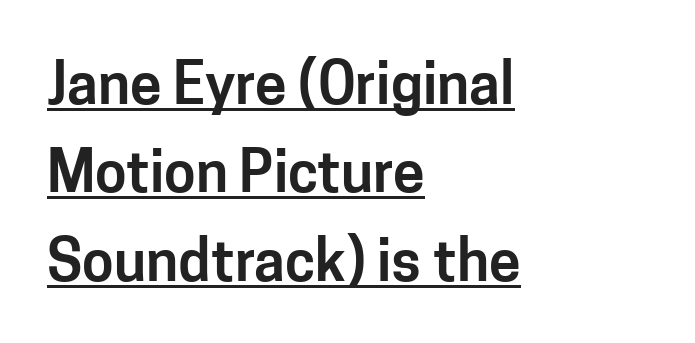
The lines are quadded left. The passage shown is underscored from start to finish. In terms of letterform style, serifs are entirely absent. Unlike italic type, these characters show no tilt at all. Tracking value appears to be zero — textbook default spacing. Here the designer chose a conventional face with non-uniform glyph widths.
